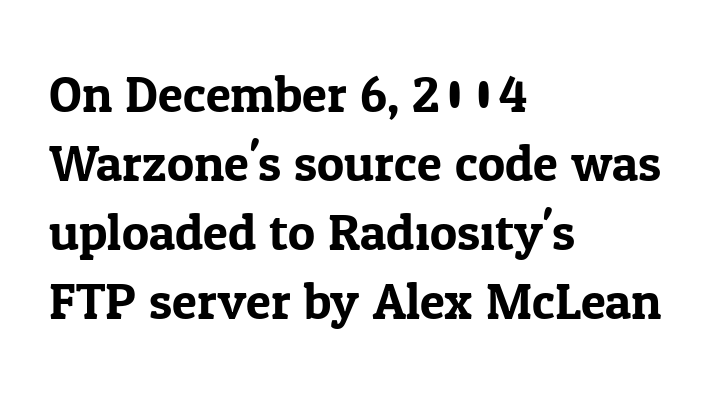
The image shows 51 px serif type, upright; set left-aligned, normal line spacing (1.35x), normal letter spacing, not underlined; low stroke contrast and a medium x-height.
